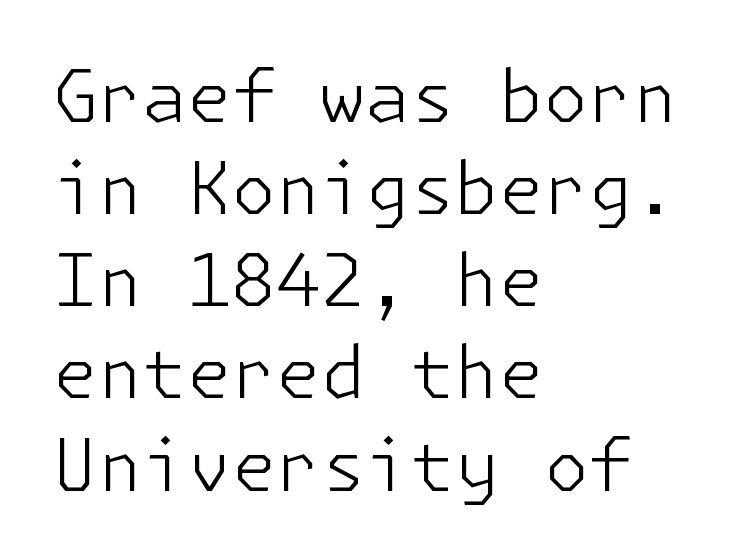
One glance says typical: line gaps are just what's usual. Descenders hang freely into open space. Is the block centered? No — it sits flush against the left margin. Quick note: not italic, upright.
